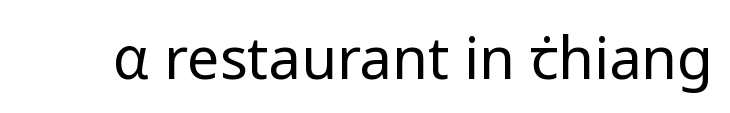
{"serif": "no", "italic": "no", "bold": "no", "weight": "regular", "width": "normal", "stroke_contrast": "low", "x_height": "medium", "monospaced": "no", "underline": "no", "letter_spacing": "normal", "letter_spacing_em": 0.0, "glyph_px": 58}
